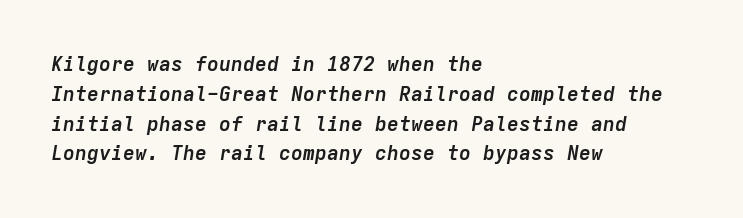
{"italic": "yes", "lean": "right", "slant_degrees": 9, "bold": "yes", "underline": "no", "align": "left", "line_spacing": "normal", "line_spacing_ratio": 1.49, "letter_spacing": "normal", "letter_spacing_em": 0.0, "glyph_px": 20}
